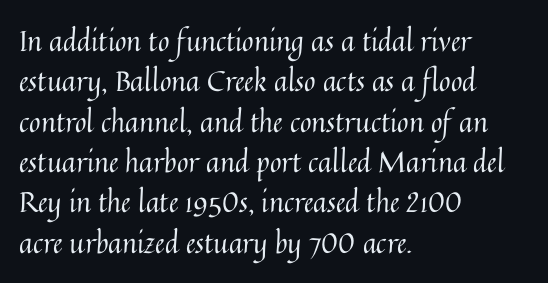
The image shows 28 px regular-weight type; set left-aligned, normal line spacing (1.44x), normal letter spacing, not underlined; medium stroke contrast and a medium x-height.
